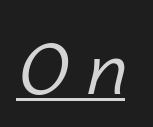
The weight would be labelled regular, book, light, or lighter still. The passage shown has open, widely tracked lettering throughout. You can see a thin bar hugging the bottom of the glyphs. The face used here is proportionally spaced, like ordinary book or web type. Posture: slanted.
